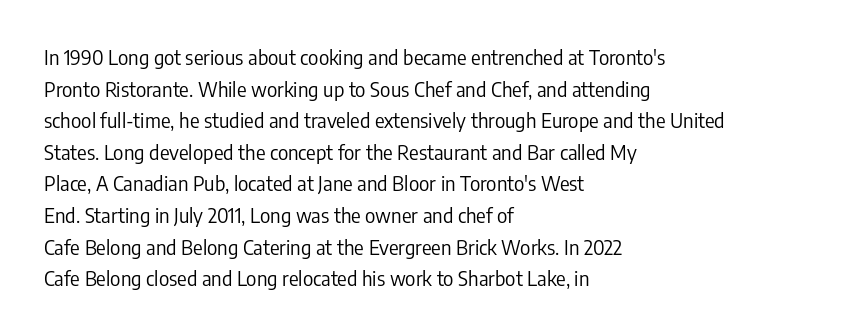
Q: Is the text bold? A: No.
Q: Is the text italic (slanted)? A: No, it is upright.
Q: Is the text underlined? A: No.
Q: How is the paragraph aligned? A: Left-aligned.
Q: Is the spacing between letters normal or unusually wide? A: Normal.
Q: Is the spacing between lines tight, normal or loose? A: Normal.
